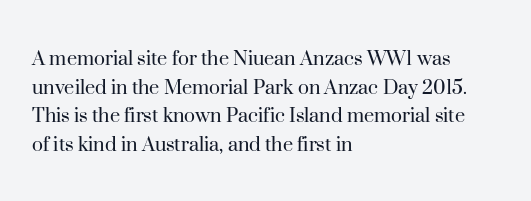
{"italic": "no", "bold": "no", "underline": "no", "align": "left", "line_spacing_ratio": 1.24, "letter_spacing": "normal", "letter_spacing_em": 0.0, "glyph_px": 23}
